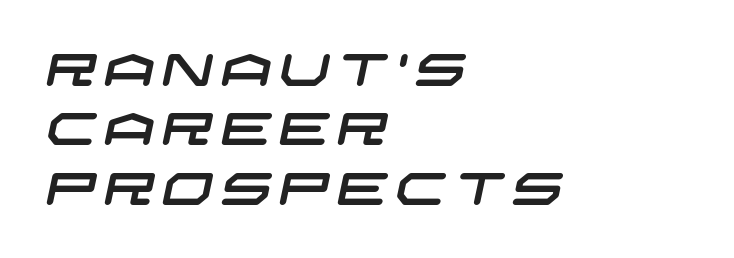
The typesetter chose a ragged-right arrangement here. Descenders hang freely into open space. Is this a sans? Yes — the strokes have no serifs. This block has exactly the height ordinary leading produces.
